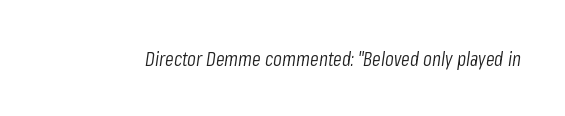
Type without underlining. This rendering leaves character spacing at its baseline value. Each stroke keeps to a modest, everyday thickness or less. There's an unmistakable incline to the writing here.
